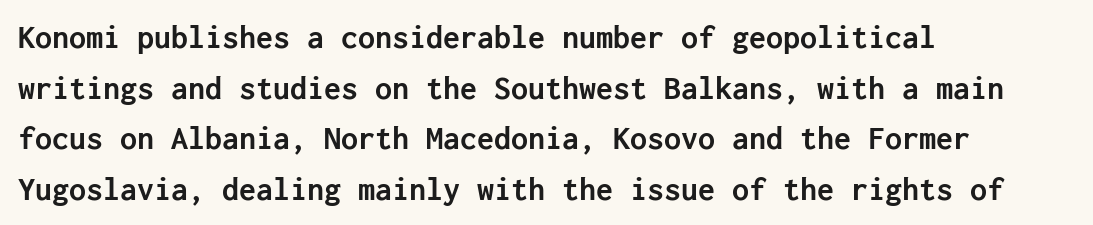
The words here are not underlined. Summary of weight: heavy, a full bold. The leading is moderate, giving the passage an even texture. Short note: letters normally spaced. Unlike a traditional serif, this face leaves its strokes unadorned.
